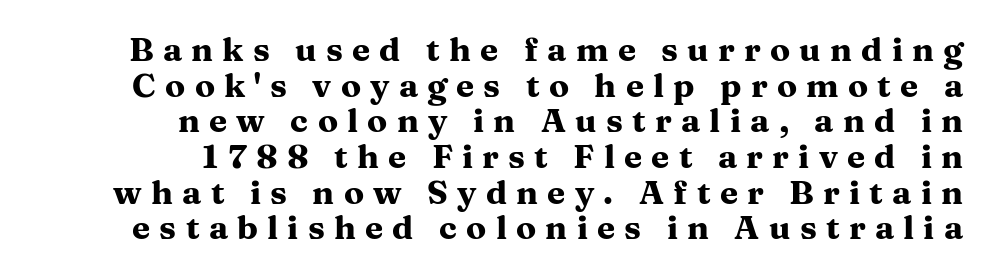
Q: Is the text bold? A: Yes.
Q: Is the text italic (slanted)? A: No, it is upright.
Q: Is the typeface a serif or a sans-serif typeface? A: Serif.
Q: Is the text underlined? A: No.
Q: How is the paragraph aligned? A: Right-aligned.
Q: Is the spacing between letters normal or unusually wide? A: Unusually wide.
Q: Is the spacing between lines tight, normal or loose? A: Tight.
Q: Width (condensed, normal, or wide)? A: Wide.
Q: Stroke contrast? A: Medium.
Q: x-height? A: Medium.
Q: Monospaced? A: No.
